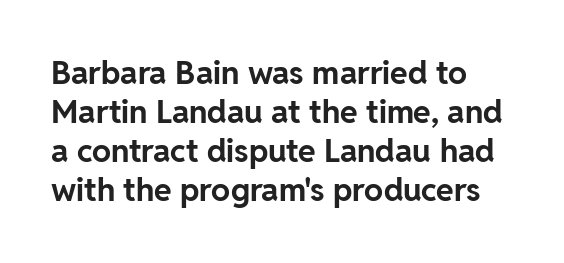
The image shows 32 px bold sans-serif type, upright; set line spacing 1.22x, normal letter spacing, not underlined; low stroke contrast and a medium x-height.
